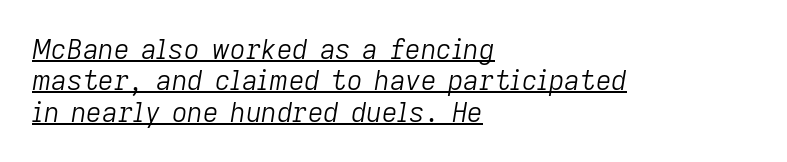
Q: Is the text bold? A: No.
Q: Is the text italic (slanted)? A: Yes, it leans right by about 9 degrees.
Q: Is the text underlined? A: Yes.
Q: How is the paragraph aligned? A: Left-aligned.
Q: Is the spacing between letters normal or unusually wide? A: Normal.
